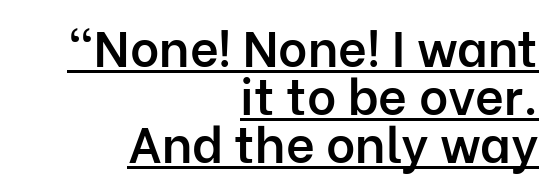
{"serif": "no", "italic": "no", "bold": "semi", "weight": "semibold", "width": "normal", "stroke_contrast": "low", "x_height": "medium", "monospaced": "no", "underline": "yes", "align": "right", "line_spacing": "tight", "line_spacing_ratio": 0.96, "letter_spacing": "normal", "letter_spacing_em": 0.0, "glyph_px": 50}
